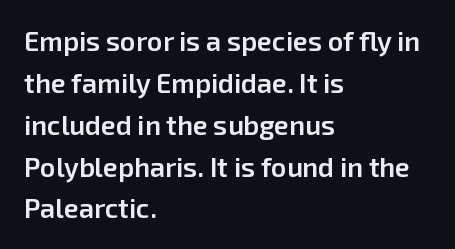
Q: Is the text bold? A: Semi-bold.
Q: Is the text italic (slanted)? A: No, it is upright.
Q: Is the text underlined? A: No.
Q: How is the paragraph aligned? A: Left-aligned.
Q: Is the spacing between letters normal or unusually wide? A: Normal.
Q: Is the spacing between lines tight, normal or loose? A: Normal.
